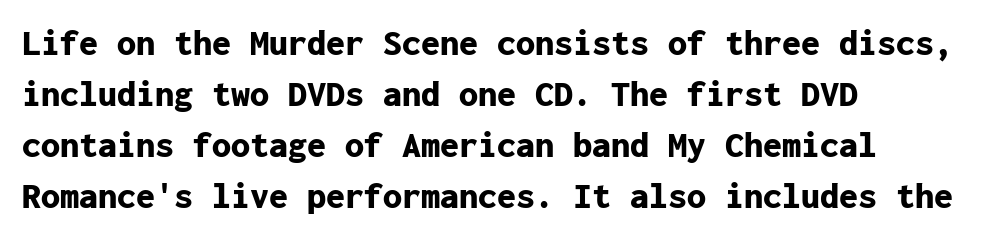
The image shows 38 px bold sans-serif type, upright, monospaced; set left-aligned, normal line spacing (1.34x), normal letter spacing, not underlined; low stroke contrast and a medium x-height.
